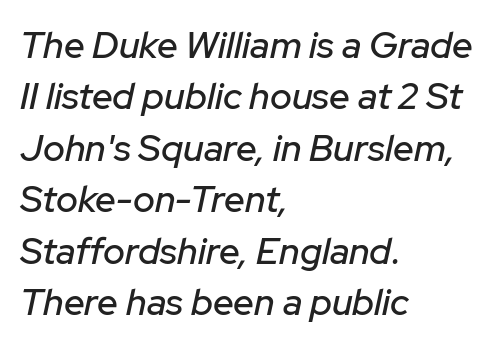
The image shows 37 px text type, italic (leaning right); set left-aligned, normal line spacing (1.39x), normal letter spacing, not underlined; low stroke contrast and a medium x-height.
